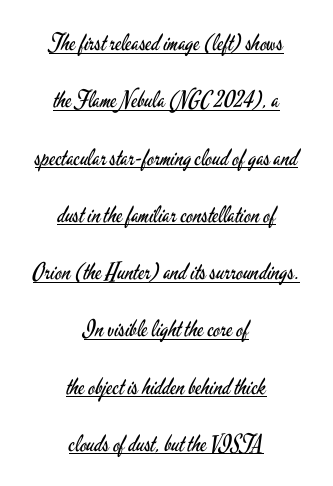
The typesetter has applied underlining to the passage shown. Reading down the column, the eye jumps a long way to each next line. Is the type heavy? It reads as light-to-regular instead. In CSS terms this would be text-align: center.
